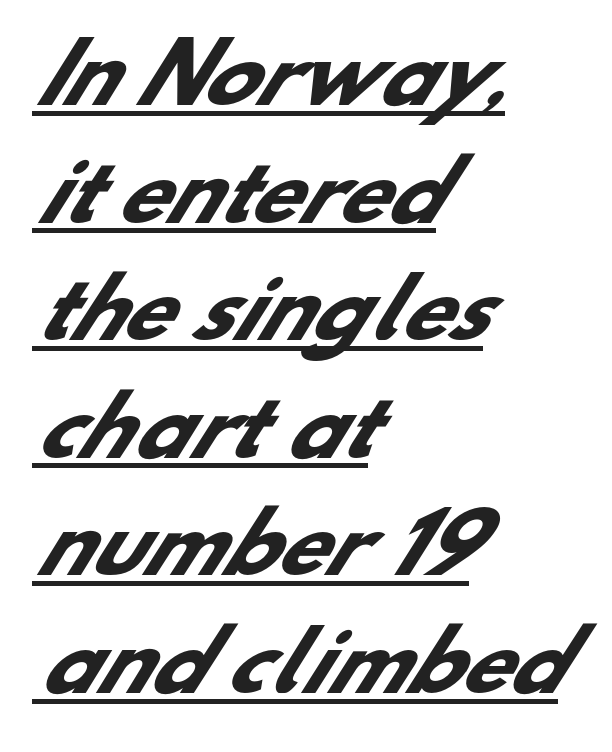
This sample carries an underscore along the baseline area. Short note: letters normally spaced. The rows are spaced the way most documents space them. The text was rendered using a sans face with plain stroke endings. Horizontally, the lines are justified to the leading edge only.
